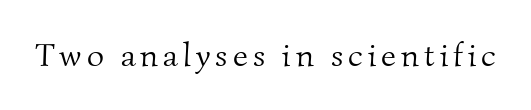
{"serif": "yes", "bold": "no", "weight": "light", "width": "normal", "stroke_contrast": "medium", "x_height": "small", "monospaced": "no", "underline": "no", "glyph_px": 33}
